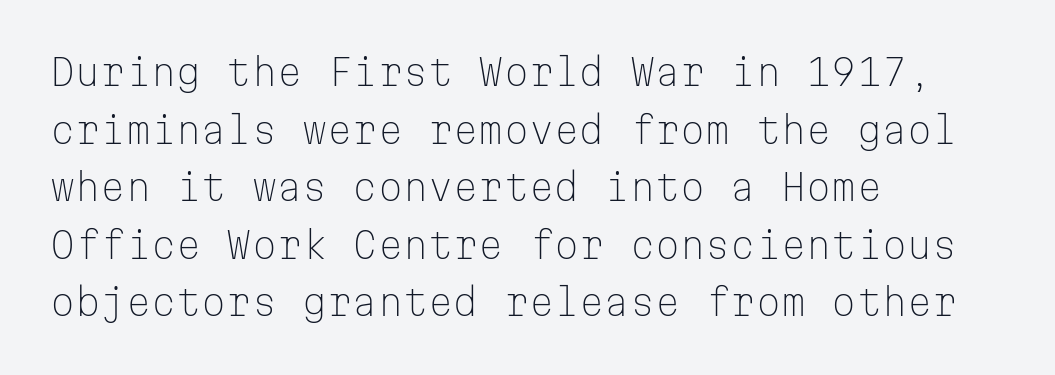
The type family on display is of the sans-serif kind. One glance says typical: line gaps are just what's usual. These glyphs show unthickened strokes, regular width or finer. The rag falls on the right side of this text block. Posture: vertical. Every character here occupies the same horizontal width, giving the sample a typewriter-like rhythm.
